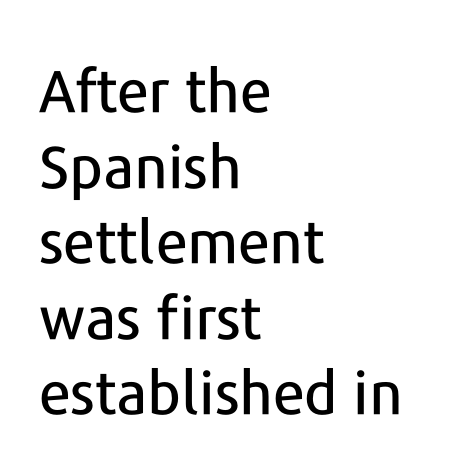
Each letter keeps its own natural width here, so spacing adapts to shape. Vertically, the passage feels balanced, rows spaced as you'd expect. Ordinary non-slanted type is in use. Rule under the text: the space is simply empty. The ragged edge is on the right, which tells us the setting is flush left. There is no visible air inserted between adjacent glyphs.
